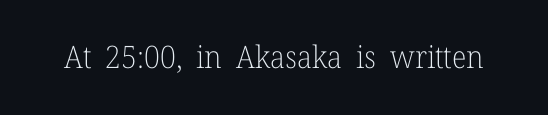
The image shows 31 px light serif type, upright; set normal letter spacing, not underlined; low stroke contrast and a medium x-height.
